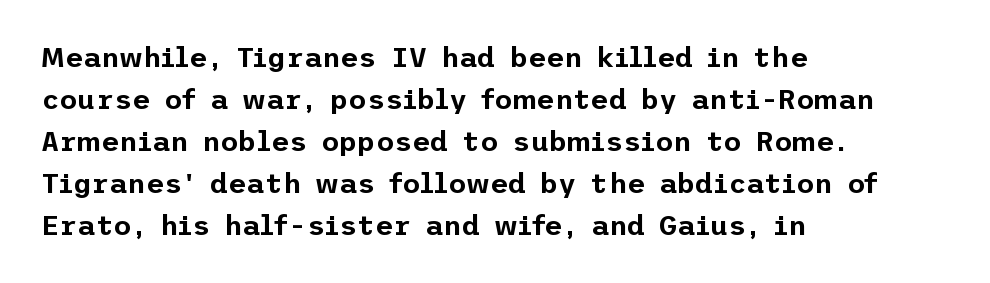
The gaps between neighbouring characters are ordinary and unremarkable. The text was rendered using a sans face with plain stroke endings. This sample uses an upright cut, with every glyph sitting square on the baseline. Underline: absent. Reading down the block, your eye returns to a fixed left position each line. Honestly, the row spacing looks completely unremarkable.
